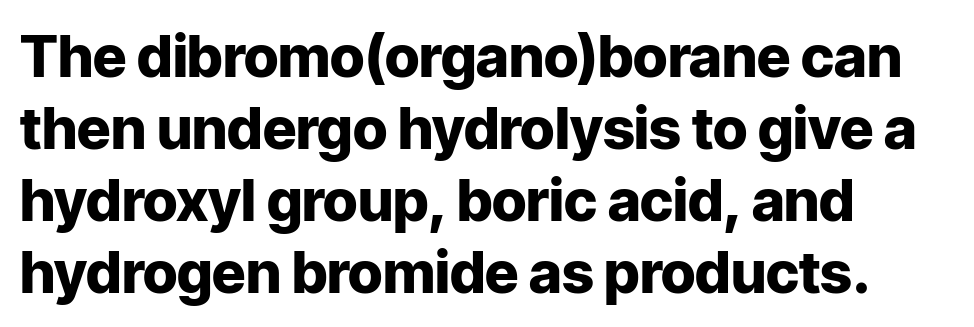
Q: Is the text bold? A: Yes.
Q: Is the text italic (slanted)? A: No, it is upright.
Q: Is the typeface a serif or a sans-serif typeface? A: Sans-serif.
Q: Is the text underlined? A: No.
Q: How is the paragraph aligned? A: Left-aligned.
Q: Is the spacing between letters normal or unusually wide? A: Normal.
Q: Width (condensed, normal, or wide)? A: Normal.
Q: Stroke contrast? A: Low.
Q: x-height? A: Medium.
Q: Monospaced? A: No.
